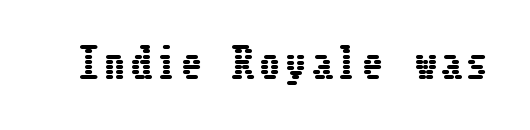
{"italic": "no", "width": "condensed", "stroke_contrast": "low", "x_height": "medium", "underline": "no", "glyph_px": 41}
